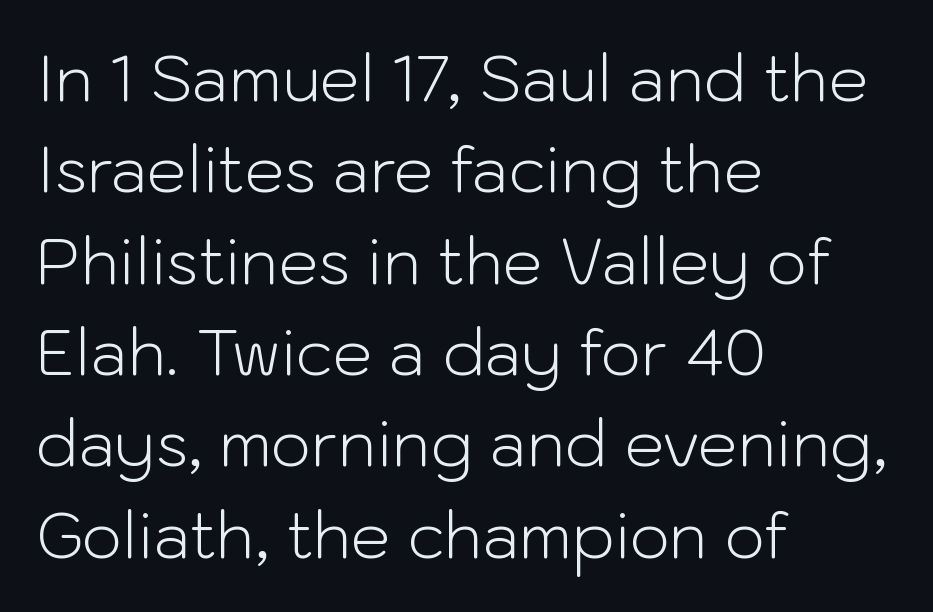
The image shows 63 px light sans-serif type, upright; set left-aligned, normal line spacing (1.45x), normal letter spacing, not underlined; low stroke contrast and a medium x-height.
